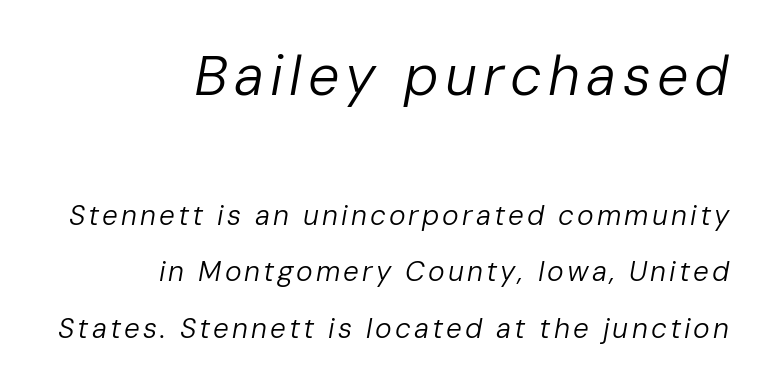
{"italic": "yes", "lean": "right", "slant_degrees": 10, "bold": "no", "weight": "regular", "width": "normal", "stroke_contrast": "low", "x_height": "medium", "monospaced": "no", "underline": "no", "align": "right", "line_spacing": "loose", "line_spacing_ratio": 2.02, "larger_block": "first", "size_ratio": 2.0, "glyph_px": 56}
